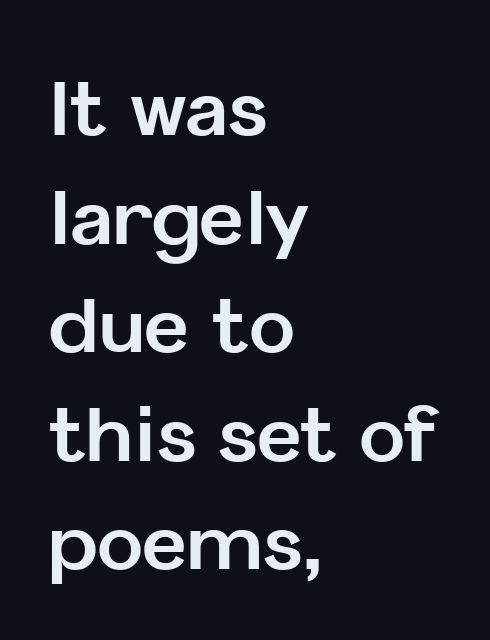
Proportional: the letters do not fall into vertical columns. In terms of weight, the rendering is a true, heavy bold. The face used here is a sans, in the tradition of grotesques and geometrics. In terms of letterspacing, this is plain default setting. Quick note: not italic, upright.
